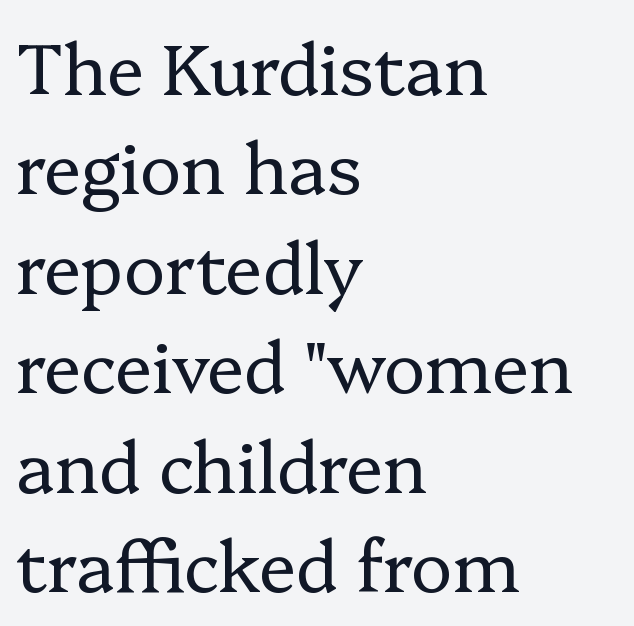
{"serif": "yes", "italic": "no", "bold": "no", "weight": "regular", "width": "normal", "stroke_contrast": "low", "x_height": "medium", "monospaced": "no", "underline": "no", "align": "left", "line_spacing": "normal", "line_spacing_ratio": 1.42, "letter_spacing": "normal", "letter_spacing_em": 0.0, "glyph_px": 70}
